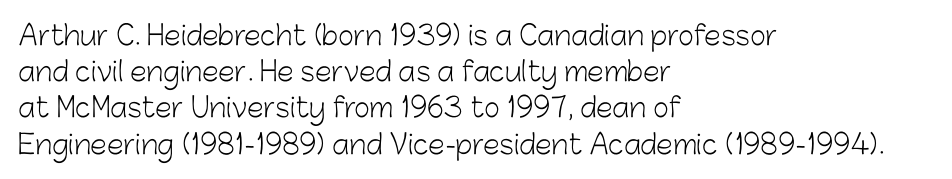
The strokes carry an ordinary text weight at most. Teacher's note: observe the even left margin — that is flush-left alignment. The lines sit at an ordinary, default distance from one another. Does extra space separate the letters? No, they use regular spacing. Posture: vertical. The specimen omits any rule beneath the text block's lines.
